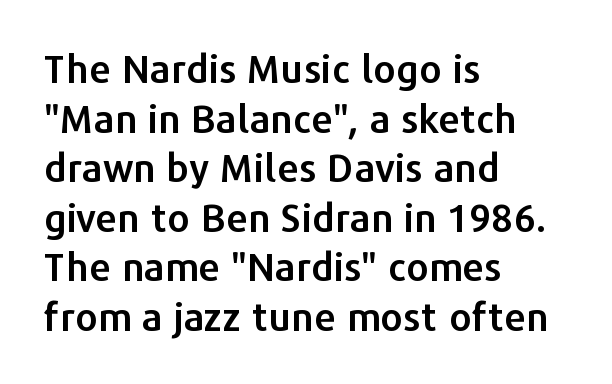
{"serif": "no", "italic": "no", "width": "normal", "stroke_contrast": "low", "x_height": "medium", "monospaced": "no", "underline": "no", "align": "left", "line_spacing": "normal", "line_spacing_ratio": 1.27, "letter_spacing": "normal", "letter_spacing_em": 0.0, "glyph_px": 39}
